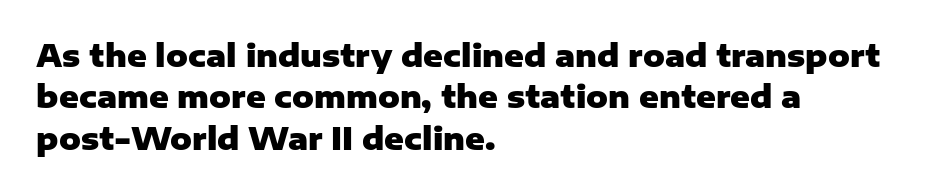
Q: Is the text bold? A: Yes.
Q: Is the text italic (slanted)? A: No, it is upright.
Q: Is the typeface a serif or a sans-serif typeface? A: Sans-serif.
Q: Is the text underlined? A: No.
Q: How is the paragraph aligned? A: Left-aligned.
Q: Is the spacing between letters normal or unusually wide? A: Normal.
Q: Is the spacing between lines tight, normal or loose? A: Normal.
Q: Width (condensed, normal, or wide)? A: Normal.
Q: Stroke contrast? A: Low.
Q: x-height? A: Medium.
Q: Monospaced? A: No.
